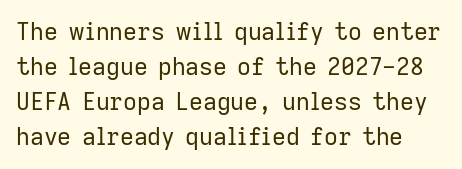
Italic? Not at all — the glyphs are vertical. The letters sit at their default tracking, neither squeezed nor spread. Vertically, the passage feels balanced, rows spaced as you'd expect. Quick note: underline off.
